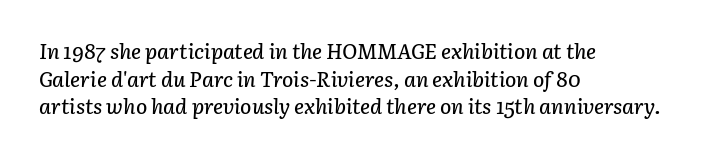
Q: Is the text italic (slanted)? A: Yes, it leans right by about 3 degrees.
Q: Is the text underlined? A: No.
Q: How is the paragraph aligned? A: Left-aligned.
Q: Is the spacing between letters normal or unusually wide? A: Normal.
Q: Is the spacing between lines tight, normal or loose? A: Normal.
